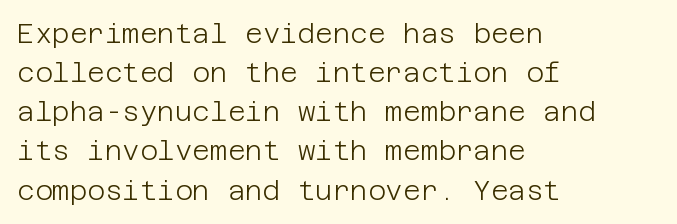
Default kerning and tracking; the words read as compact shapes. No heavy texture on the line: the type isn't bold. A roman cut, with each character standing at attention. Notice how the passage keeps a crisp vertical edge on the left only. Bare-footed words on every line.
